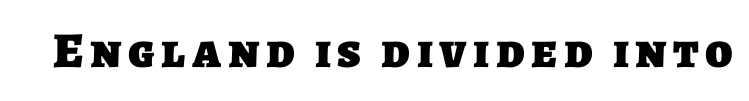
Q: Is the text bold? A: Yes.
Q: Is the typeface a serif or a sans-serif typeface? A: Sans-serif.
Q: Is the text underlined? A: No.
Q: Width (condensed, normal, or wide)? A: Normal.
Q: Stroke contrast? A: Low.
Q: x-height? A: Large.
Q: Monospaced? A: No.
